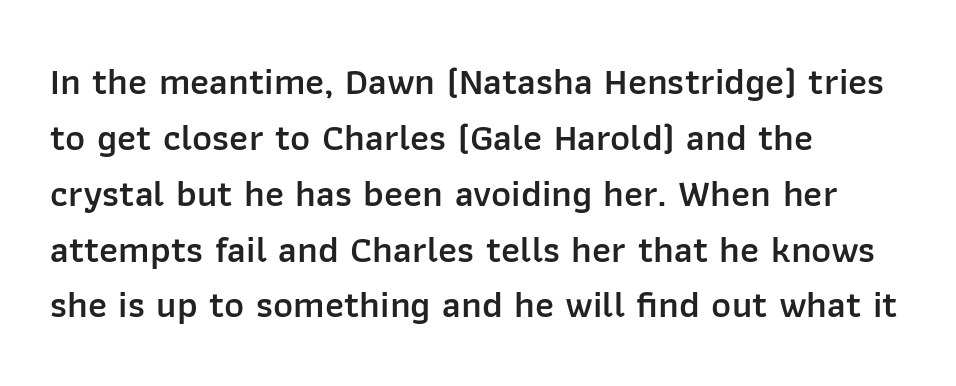
If you measured baseline to baseline, you'd find a middling distance. Type without underlining. Nobody touched the tracking dial on this one. The compositor pushed each line to the left boundary. This rendering employs a face without finishing strokes, i.e., a sans-serif.
